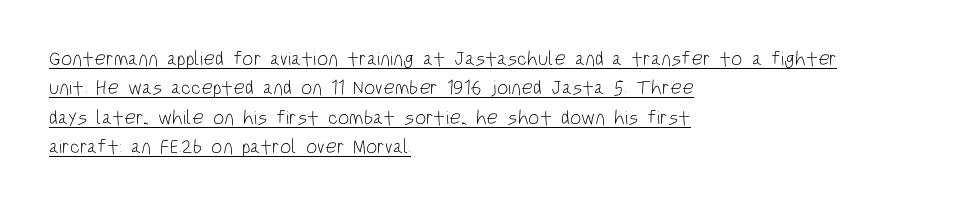
The font sits on the lighter half of the weight spectrum, regular included. Standard letterfit; no display-style spreading of the glyphs. A baseline rule has been typeset under these characters. Tall strokes in this sample are plumb rather than angled.
